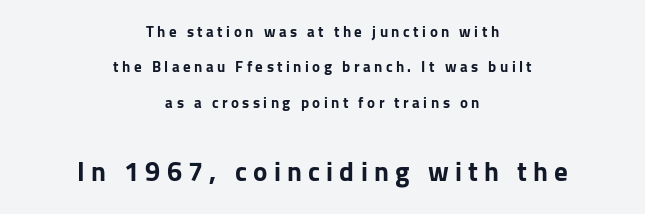
The image shows 27 px bold type, upright; set centered, loose line spacing (2.36x), unusually wide letter spacing (+0.23 em), not underlined; the second (bottom) block is 1.8x larger.
